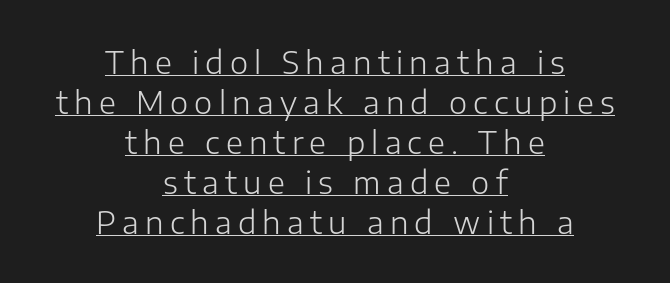
Descenders here cross a horizontal rule under the line. Typographically, this falls in the sans-serif category. Short and long lines alike share a common midpoint. Weight: not bold — regular or lighter. Reading down the column, the eye jumps a familiar distance to each next line.
